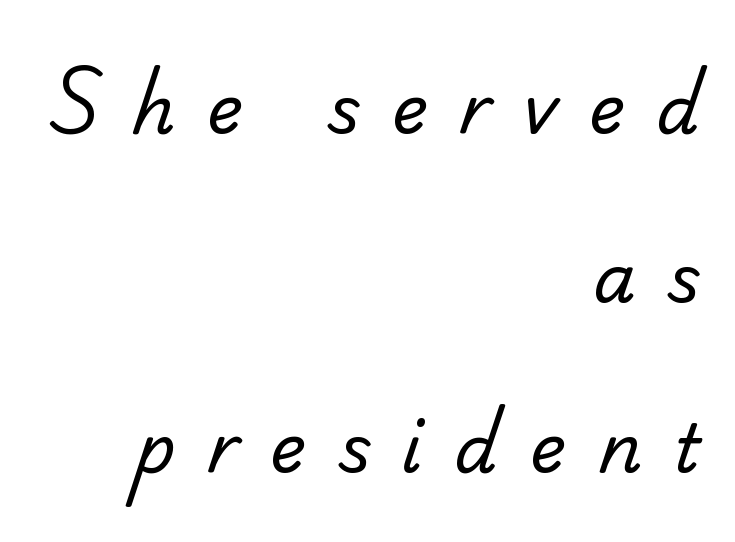
Q: Is the text bold? A: No.
Q: Is the typeface a serif or a sans-serif typeface? A: Sans-serif.
Q: Is the text underlined? A: No.
Q: How is the paragraph aligned? A: Right-aligned.
Q: Is the spacing between letters normal or unusually wide? A: Unusually wide.
Q: Is the spacing between lines tight, normal or loose? A: Loose.
Q: Width (condensed, normal, or wide)? A: Normal.
Q: Stroke contrast? A: Low.
Q: x-height? A: Small.
Q: Monospaced? A: No.
